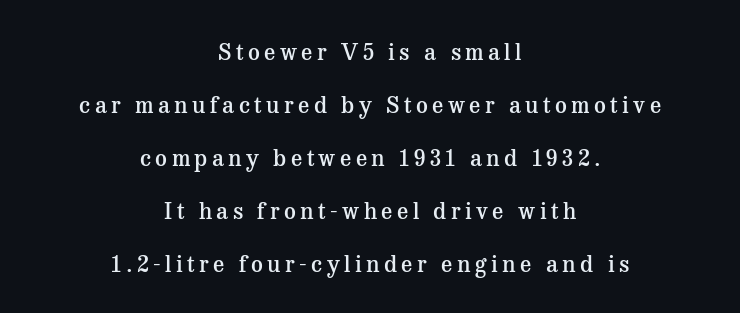
The image shows 23 px text type, upright; set centered, loose line spacing (2.3x), not underlined.
